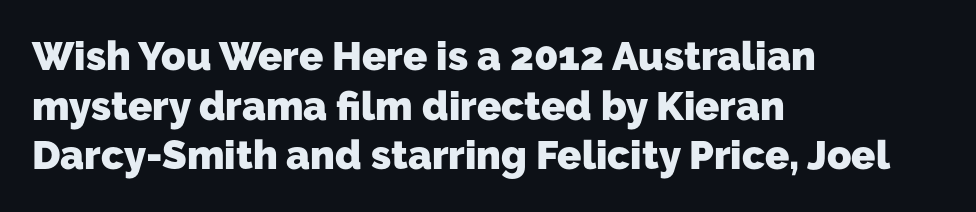
All the whitespace from short lines collects on the right. Classification — sans serif. The strip under each line holds only bare page. Proportional: the letters do not fall into vertical columns.
